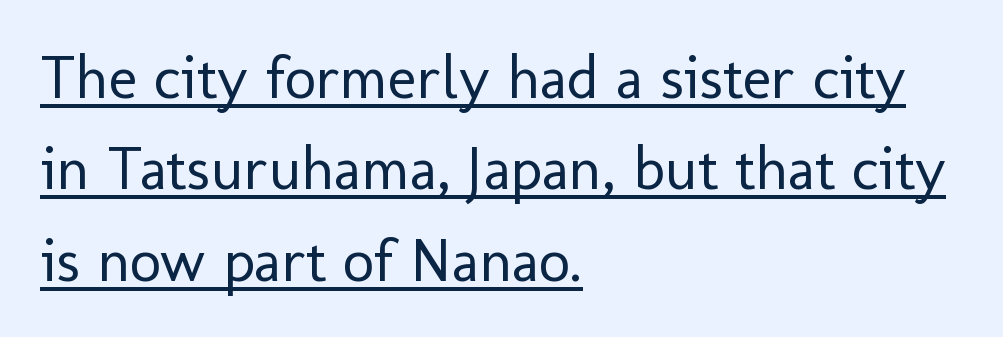
The image shows 61 px regular-weight sans-serif type, upright; set left-aligned, normal line spacing (1.5x), normal letter spacing, underlined; low stroke contrast and a medium x-height.
